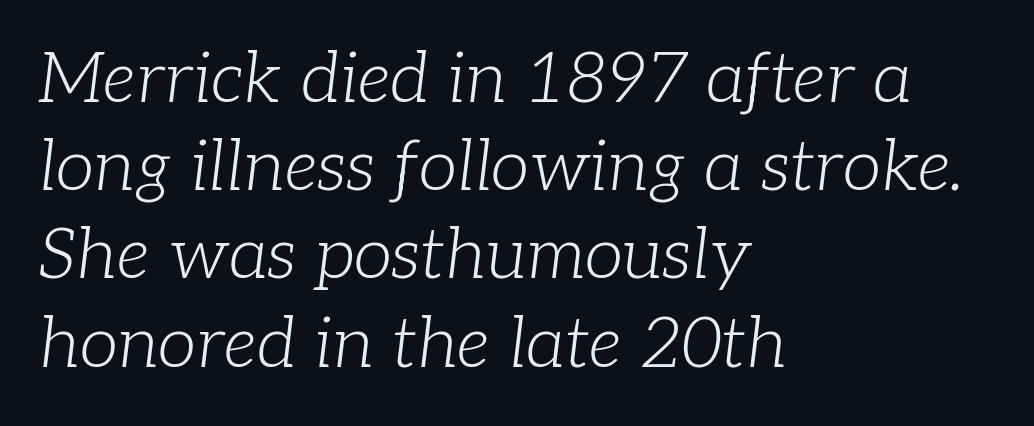
Is this a fixed-width face? No — the glyphs have proportional, varying widths. These lines stack with their left ends in a neat column. This sample uses an oblique cut, with every glyph tilted off the vertical. Evenly set lines give the paragraph a standard silhouette.
